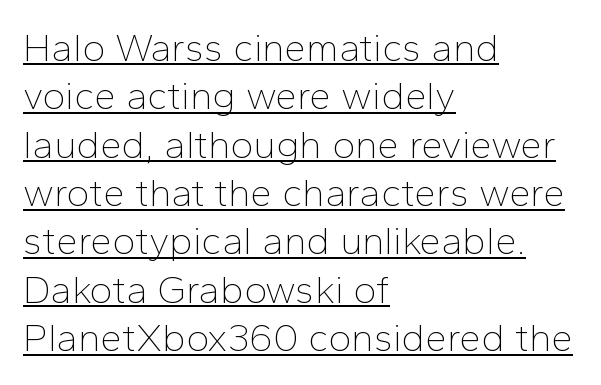
Q: Is the text bold? A: No.
Q: Is the text italic (slanted)? A: No, it is upright.
Q: Is the typeface a serif or a sans-serif typeface? A: Sans-serif.
Q: Is the text underlined? A: Yes.
Q: How is the paragraph aligned? A: Left-aligned.
Q: Is the spacing between letters normal or unusually wide? A: Normal.
Q: Width (condensed, normal, or wide)? A: Normal.
Q: Stroke contrast? A: Low.
Q: x-height? A: Medium.
Q: Monospaced? A: No.
